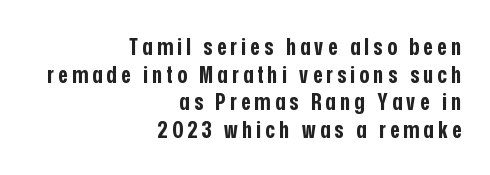
Q: Is the text bold? A: Yes.
Q: Is the text italic (slanted)? A: No, it is upright.
Q: Is the text underlined? A: No.
Q: How is the paragraph aligned? A: Right-aligned.
